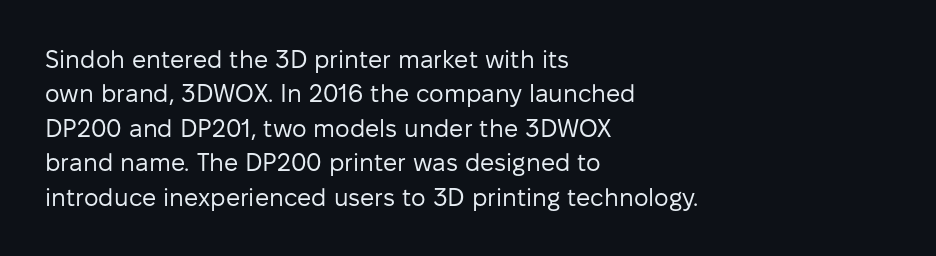
Spacing between characters is what you'd get straight out of the box. The passage shown is not underscored anywhere. The lines in this sample share a left origin and differ only in where they stop. The lines sit at an ordinary, default distance from one another. Is the type heavy? It reads as light-to-regular instead.
